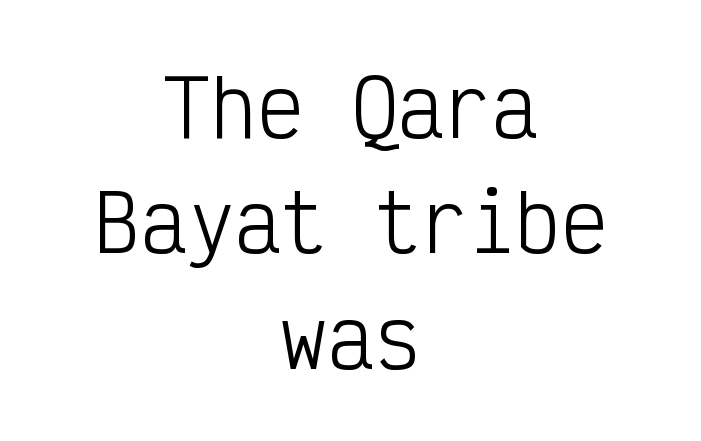
Characters follow at the spacing the type designer built in. Words float on clear page, feet unadorned. These lines are rendered in a fixed-pitch font. Is there much room between lines? A standard amount, neither cramped nor airy. Characters remain perfectly vertical along every line.
